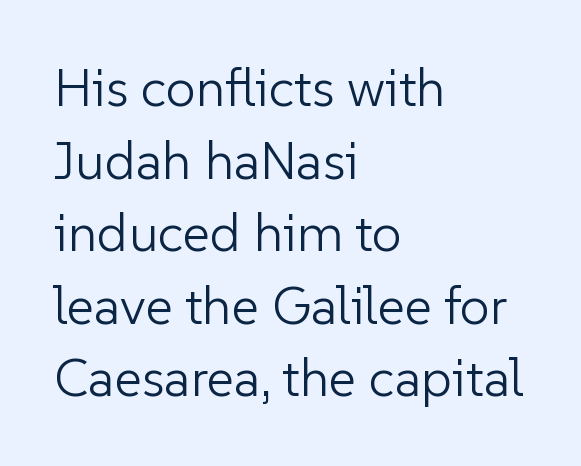
{"serif": "no", "italic": "no", "bold": "no", "weight": "light", "width": "normal", "stroke_contrast": "low", "x_height": "medium", "monospaced": "no", "underline": "no", "align": "left", "line_spacing": "normal", "line_spacing_ratio": 1.37, "letter_spacing": "normal", "letter_spacing_em": 0.0, "glyph_px": 53}
